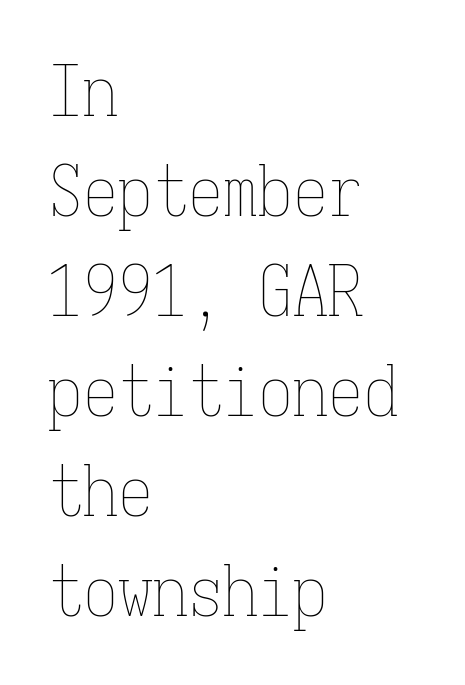
Bold? No — there's no thickening of the strokes. Line spacing here is normal. What stands out about the letter spacing? Nothing — it is the standard amount. The letters march in equal steps, a hallmark of fixed-pitch type.
